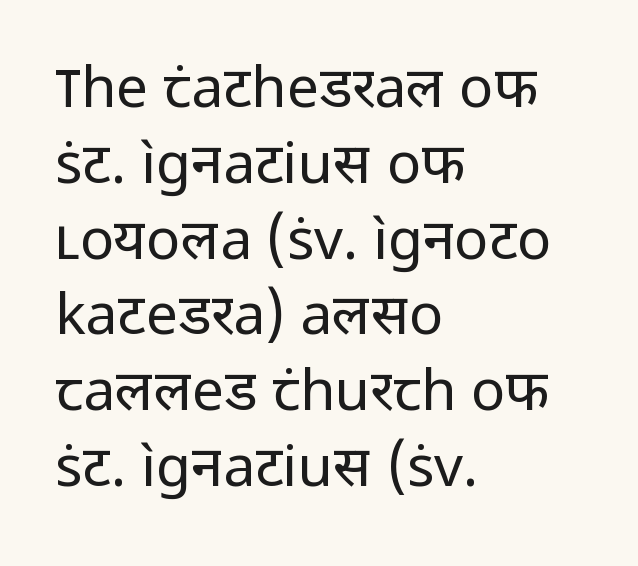
The image shows 57 px regular-weight sans-serif type, upright; set left-aligned, normal line spacing (1.33x), normal letter spacing, not underlined; low stroke contrast and a medium x-height.
